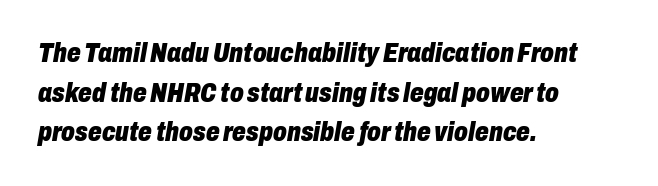
Line starts are locked; line ends wander. It's the slanting kind of type. The string is rendered with underlining switched off. How heavy is the stroke? Heavy — this is a bold. The lines sit at an ordinary, default distance from one another.
